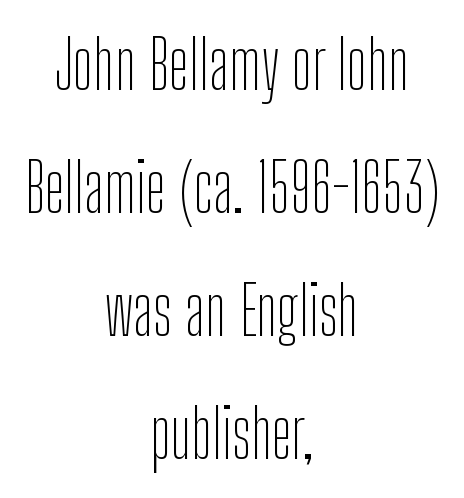
Is there any slant? The stems are plumb. The area under the type is left untouched. Spacing between characters is what you'd get straight out of the box. Visually the block forms a symmetrical silhouette, jagged on both flanks. The face used here is proportionally spaced, like ordinary book or web type. Grotesque or geometric, the face here clearly has no serifs.
